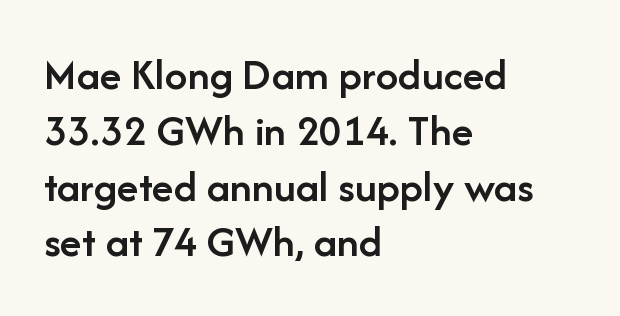
The image shows 45 px semibold sans-serif type, upright; set left-aligned, line spacing 1.24x, normal letter spacing, not underlined; low stroke contrast and a medium x-height.
